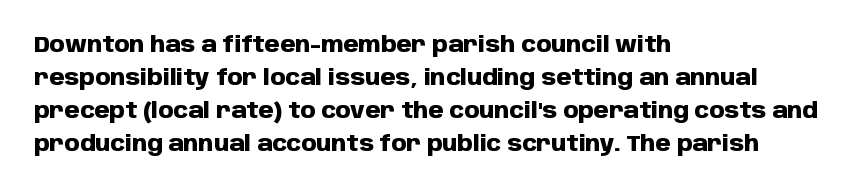
{"italic": "no", "bold": "yes", "underline": "no", "align": "left", "line_spacing": "normal", "line_spacing_ratio": 1.5, "letter_spacing": "normal", "letter_spacing_em": 0.0, "glyph_px": 22}
